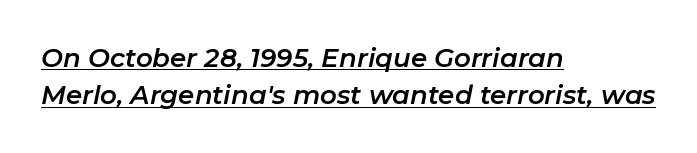
Q: Is the text italic (slanted)? A: Yes, it leans right by about 11 degrees.
Q: Is the text underlined? A: Yes.
Q: How is the paragraph aligned? A: Left-aligned.
Q: Is the spacing between letters normal or unusually wide? A: Normal.
Q: Is the spacing between lines tight, normal or loose? A: Normal.
